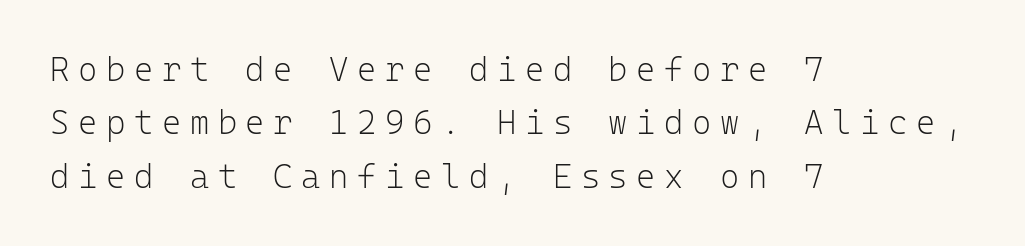
This is roman type, the default non-slanted kind. A typesetter would call this monospace, since all characters share one set width. Any mark beneath the type? The region is blank. The rendering inserts visible extra space after every character. Notice how the passage keeps a crisp vertical edge on the left only. Successive baselines arrive at the customary interval.
